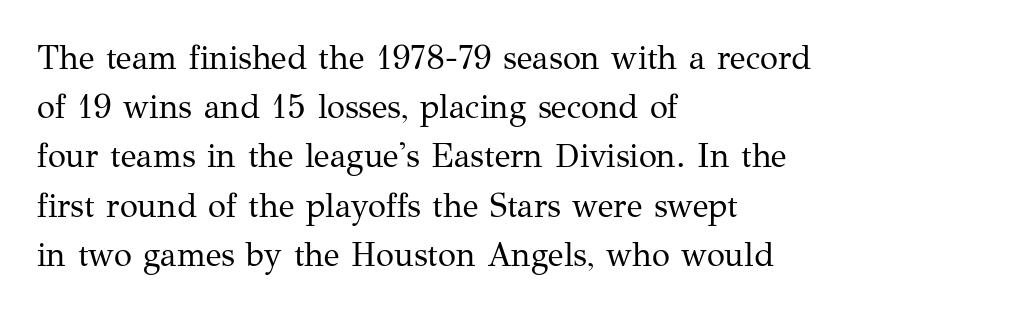
Weight: regular or lighter. Summary of vertical rhythm: regular, with standard interline spacing. The paragraph has a hard left edge and a soft right edge. Examine the stroke ends and you'll spot serifs. The rendering uses natural spacing where letterforms have individual widths.
